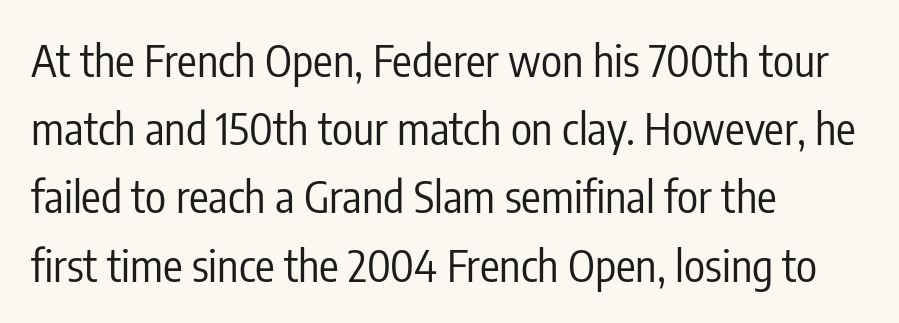
{"serif": "no", "italic": "no", "bold": "no", "weight": "regular", "width": "condensed", "stroke_contrast": "low", "x_height": "medium", "monospaced": "no", "underline": "no", "align": "left", "line_spacing": "normal", "line_spacing_ratio": 1.55, "letter_spacing": "normal", "letter_spacing_em": 0.0, "glyph_px": 44}
